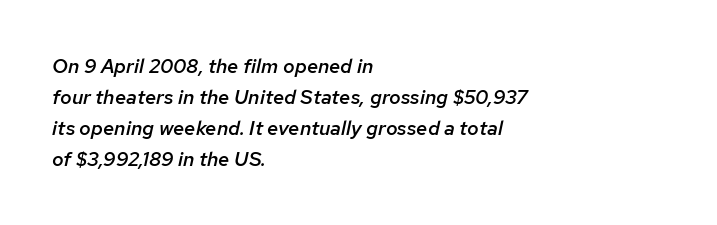
A bit beefed up — I'd call it semibold rather than bold. The passage is arranged the way most books set body copy — flush left. A typesetter would mark this as italic. Does extra space separate the letters? No, they use regular spacing.
